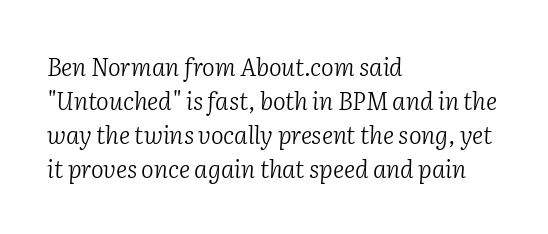
Leading matches the norm, producing a regular column. Weight: in the light-to-regular range. Descenders hang freely into open space. The letters sit at their default tracking, neither squeezed nor spread. An italicized treatment has been applied to the whole sample. The rendering anchors every line to the left-hand side.
